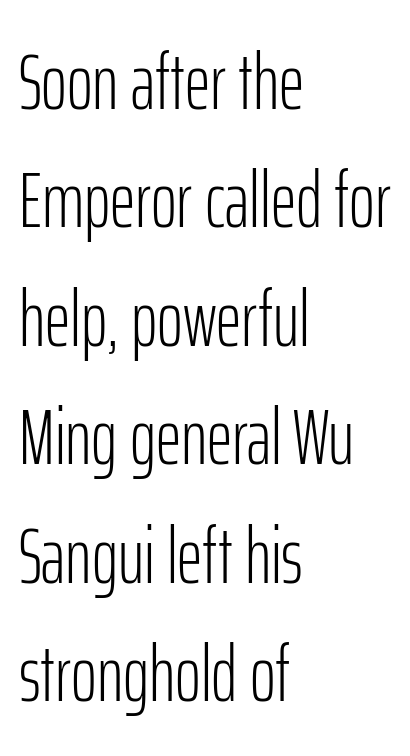
The image shows 79 px light, condensed sans-serif type, upright; set left-aligned, normal line spacing (1.5x), normal letter spacing, not underlined; low stroke contrast and a medium x-height.
